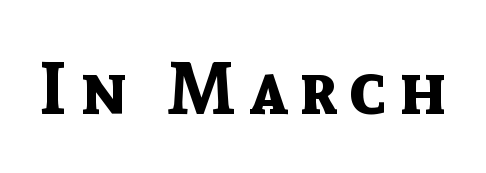
Looks like regular typesetting: each glyph gets only the width it needs. Descenders are the only things crossing below the line. Vertical strokes here are truly vertical. Does the type have serifs? No, each stem ends abruptly. The letters are bold, with thick, heavy strokes.
